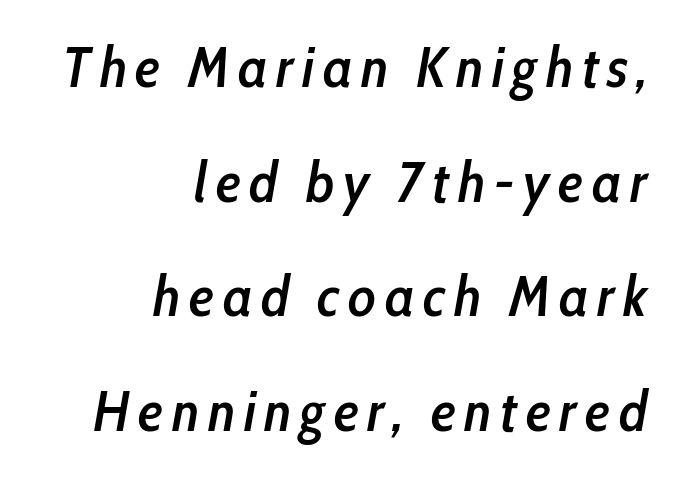
The image shows 57 px semibold, condensed type, italic (leaning right); set right-aligned, loose line spacing (2.01x), not underlined; low stroke contrast and a medium x-height.
